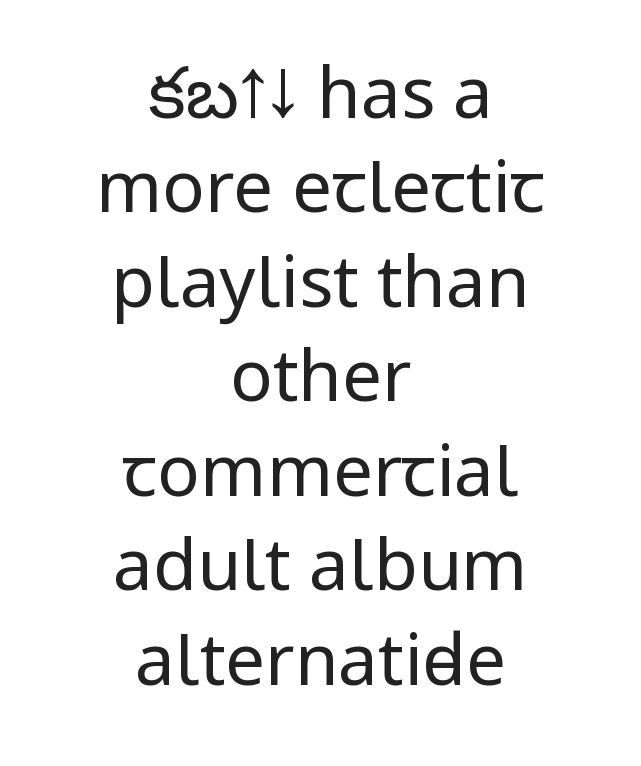
Q: Is the text bold? A: No.
Q: Is the text italic (slanted)? A: No, it is upright.
Q: Is the typeface a serif or a sans-serif typeface? A: Sans-serif.
Q: Is the text underlined? A: No.
Q: How is the paragraph aligned? A: Centered.
Q: Is the spacing between letters normal or unusually wide? A: Normal.
Q: Is the spacing between lines tight, normal or loose? A: Normal.
Q: Width (condensed, normal, or wide)? A: Condensed.
Q: Stroke contrast? A: Low.
Q: x-height? A: Large.
Q: Monospaced? A: No.
